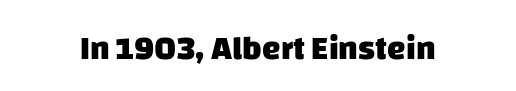
The image shows 33 px heavy sans-serif type; set normal letter spacing, not underlined; low stroke contrast and a large x-height.
